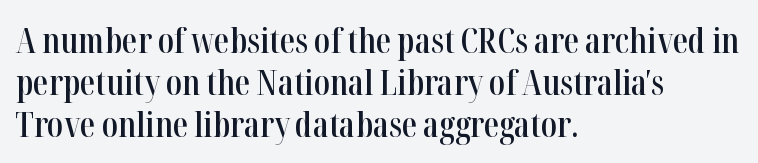
Rule under the text: the space is simply empty. Short and long lines alike share a common starting point at left. Yep, those are serifs on the letters. The type is set solid horizontally, with unmodified tracking.
